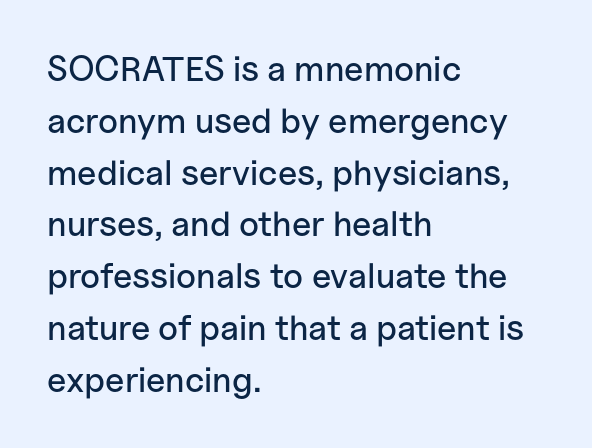
The image shows 35 px sans-serif type, upright; set left-aligned, normal line spacing (1.48x), normal letter spacing, not underlined; low stroke contrast and a medium x-height.
